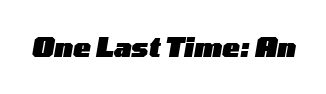
The image shows 26 px bold type, italic (leaning right); set normal letter spacing, not underlined.
